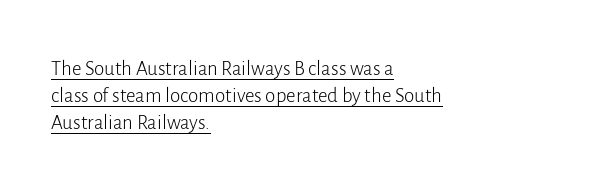
{"italic": "no", "bold": "no", "underline": "yes", "align": "left", "line_spacing": "normal", "line_spacing_ratio": 1.29, "letter_spacing": "normal", "letter_spacing_em": 0.0, "glyph_px": 21}
